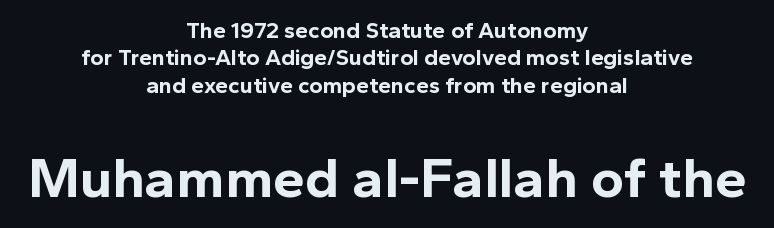
Q: Is the text bold? A: Yes.
Q: Is the text italic (slanted)? A: No, it is upright.
Q: Is the typeface a serif or a sans-serif typeface? A: Sans-serif.
Q: Is the text underlined? A: No.
Q: How is the paragraph aligned? A: Centered.
Q: Is the spacing between letters normal or unusually wide? A: Normal.
Q: Which block of text is set in a larger size, the first (top) or the second (bottom)? A: The second (bottom) one.
Q: Width (condensed, normal, or wide)? A: Normal.
Q: x-height? A: Medium.
Q: Monospaced? A: No.
